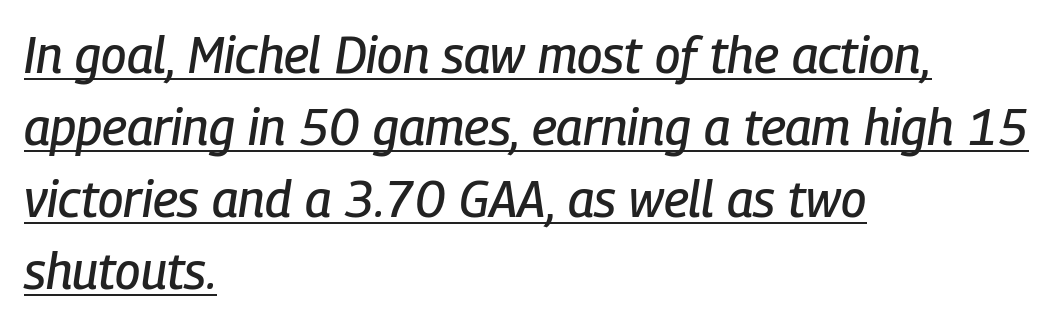
Q: Is the text italic (slanted)? A: Yes, it leans right by about 9 degrees.
Q: Is the text underlined? A: Yes.
Q: How is the paragraph aligned? A: Left-aligned.
Q: Is the spacing between letters normal or unusually wide? A: Normal.
Q: Is the spacing between lines tight, normal or loose? A: Normal.
Q: Width (condensed, normal, or wide)? A: Condensed.
Q: Stroke contrast? A: Low.
Q: x-height? A: Medium.
Q: Monospaced? A: No.
